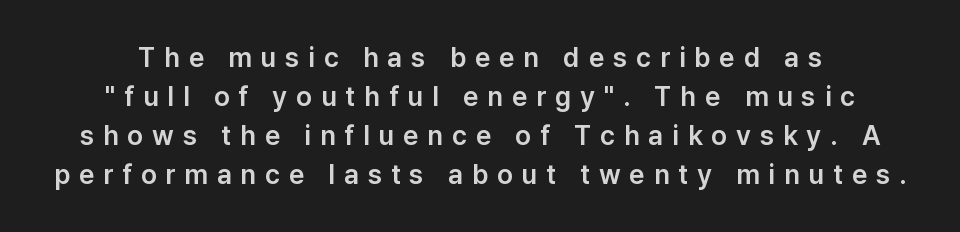
Q: Is the text italic (slanted)? A: No, it is upright.
Q: Is the text underlined? A: No.
Q: Is the spacing between letters normal or unusually wide? A: Unusually wide.
Q: Is the spacing between lines tight, normal or loose? A: Normal.
